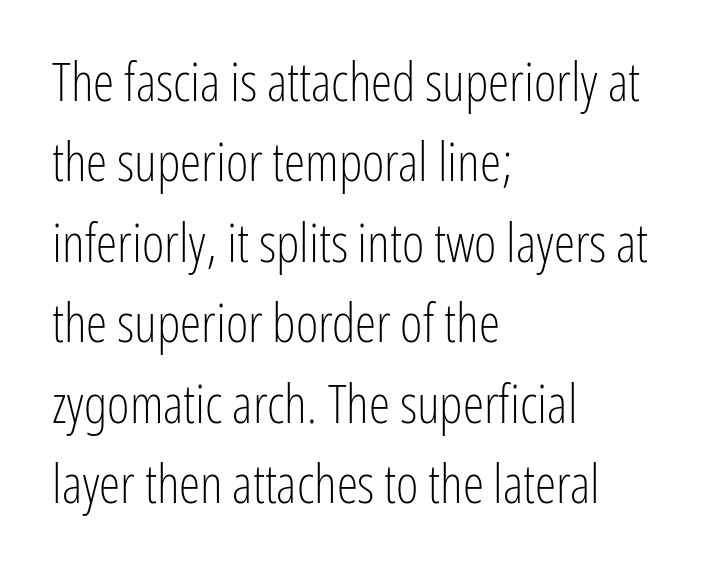
{"serif": "no", "italic": "no", "bold": "no", "weight": "light", "width": "condensed", "stroke_contrast": "low", "x_height": "medium", "monospaced": "no", "underline": "no", "align": "left", "line_spacing": "normal", "line_spacing_ratio": 1.49, "letter_spacing": "normal", "letter_spacing_em": 0.0, "glyph_px": 54}
